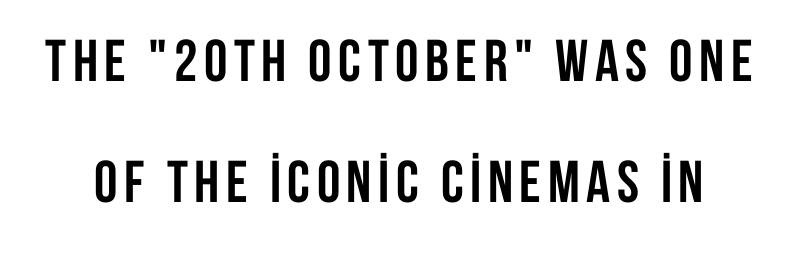
Strokes here are thick enough to call this a true bold. In terms of posture, this sample is upright. Check where the strokes stop: nothing finishes them off — pure sans. A typesetter would call this proportional, since set widths differ per character.
